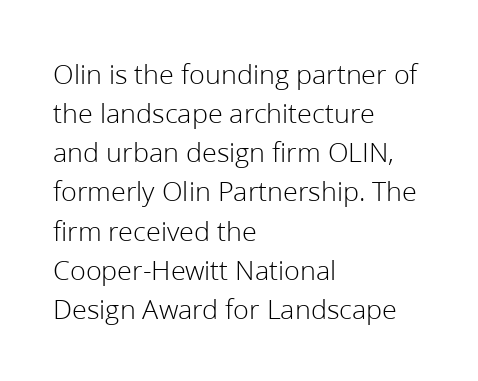
Q: Is the text bold? A: No.
Q: Is the text italic (slanted)? A: No, it is upright.
Q: Is the typeface a serif or a sans-serif typeface? A: Sans-serif.
Q: Is the text underlined? A: No.
Q: How is the paragraph aligned? A: Left-aligned.
Q: Is the spacing between letters normal or unusually wide? A: Normal.
Q: Is the spacing between lines tight, normal or loose? A: Normal.
Q: Width (condensed, normal, or wide)? A: Normal.
Q: Stroke contrast? A: Low.
Q: x-height? A: Medium.
Q: Monospaced? A: No.
